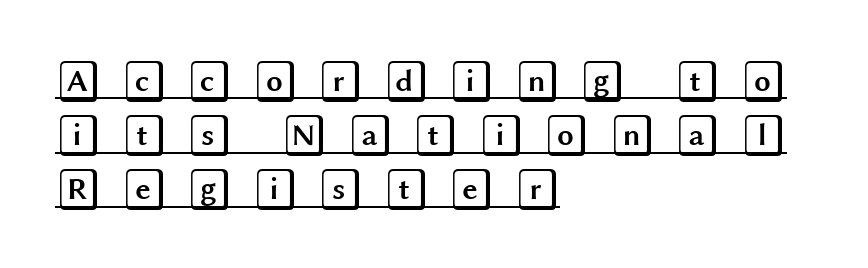
Like a heading marked for emphasis, these lines bear an underscore. A typesetter would mark this as roman, not italic. Each line starts at the same left margin while the right side varies. These lines have a slow, spaced-out rhythm from letter to letter. Interline gaps are of average width in this sample.
